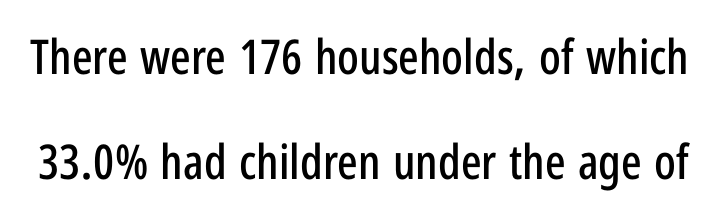
The image shows 48 px condensed sans-serif type, upright; set loose line spacing (2.18x), normal letter spacing, not underlined; low stroke contrast and a medium x-height.
